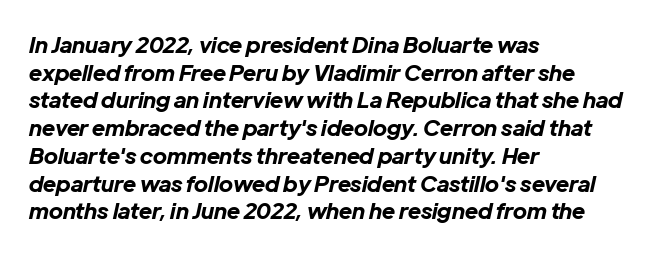
The image shows 22 px bold type, italic (leaning right); set left-aligned, normal line spacing (1.26x), normal letter spacing, not underlined.
